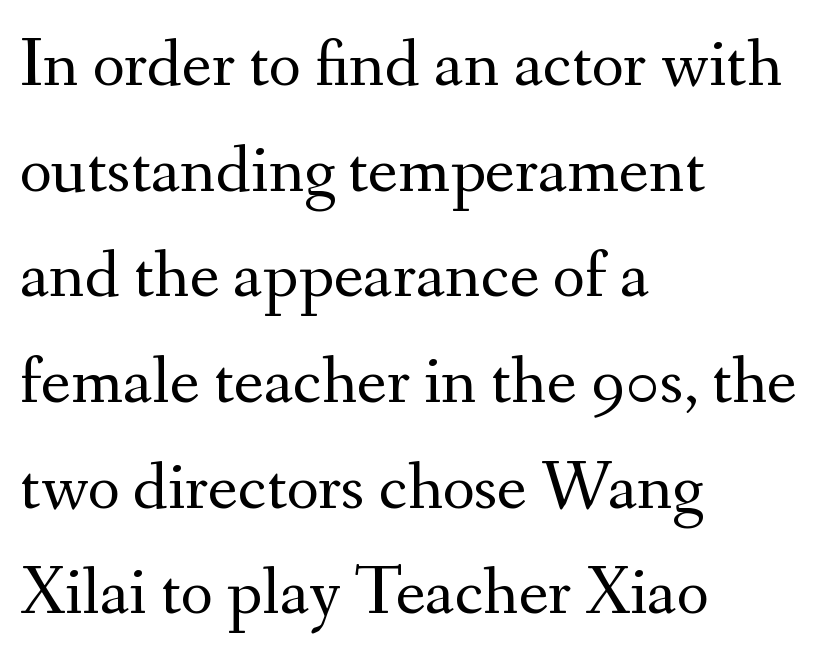
Q: Is the text bold? A: No.
Q: Is the text italic (slanted)? A: No, it is upright.
Q: Is the typeface a serif or a sans-serif typeface? A: Serif.
Q: Is the text underlined? A: No.
Q: How is the paragraph aligned? A: Left-aligned.
Q: Is the spacing between letters normal or unusually wide? A: Normal.
Q: Is the spacing between lines tight, normal or loose? A: Normal.
Q: Width (condensed, normal, or wide)? A: Normal.
Q: Stroke contrast? A: Medium.
Q: x-height? A: Small.
Q: Monospaced? A: No.
